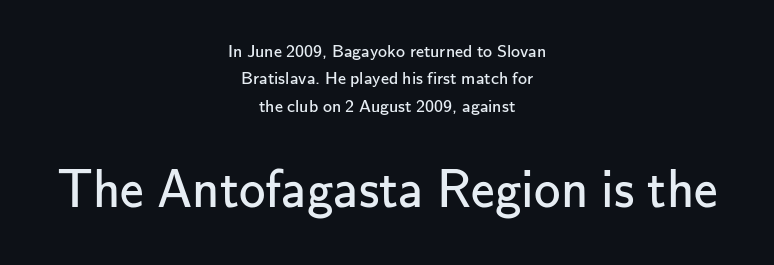
The area under the type is left untouched. Words appear dense and cohesive because spacing is normal. To sum up the face: it is a sans, with no serifs. In CSS terms this would be text-align: center.
